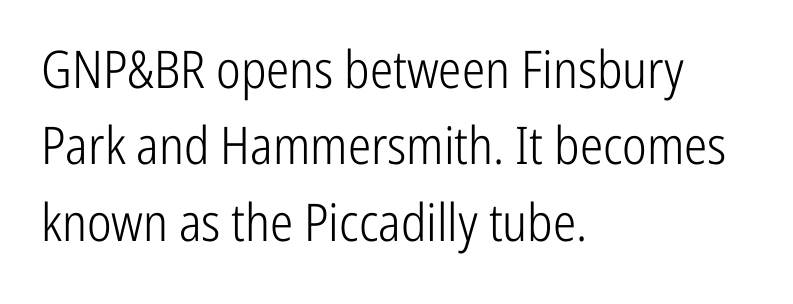
The image shows 52 px light, condensed sans-serif type, upright; set left-aligned, normal line spacing (1.47x), normal letter spacing, not underlined; low stroke contrast and a medium x-height.
